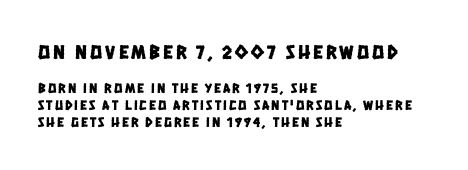
The earlier block is typeset at a bigger size than the later block. The gap between lines stays unmarked. Where is the straight margin? On the left.
